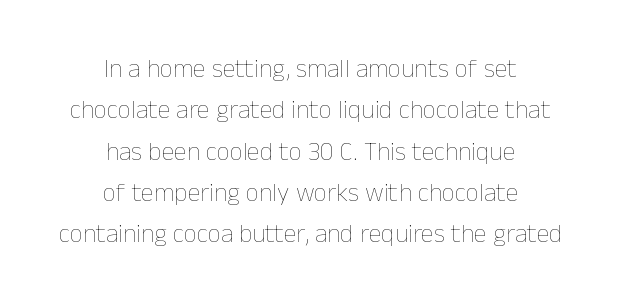
The image shows 26 px text type, upright; set centered, normal line spacing (1.59x), normal letter spacing, not underlined.
